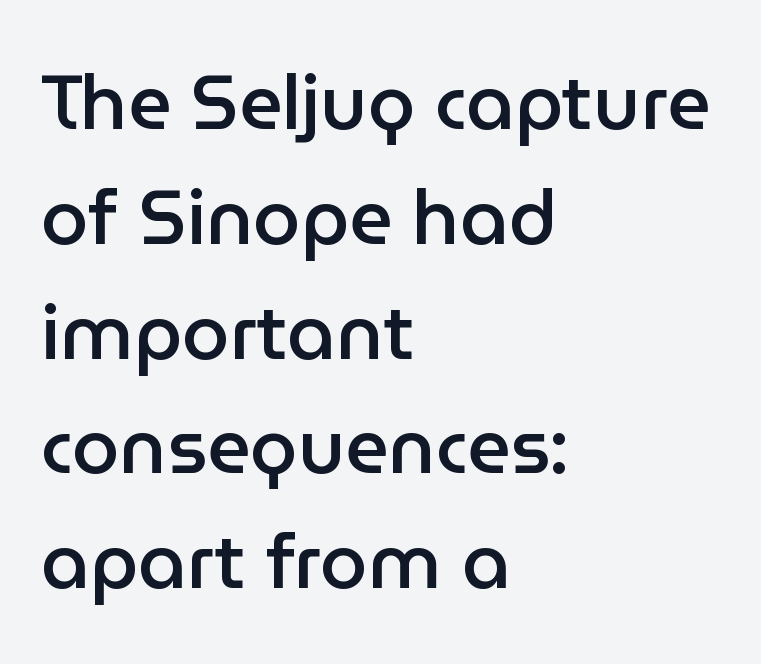
Q: Is the text bold? A: Semi-bold.
Q: Is the text italic (slanted)? A: No, it is upright.
Q: Is the typeface a serif or a sans-serif typeface? A: Sans-serif.
Q: Is the text underlined? A: No.
Q: How is the paragraph aligned? A: Left-aligned.
Q: Is the spacing between letters normal or unusually wide? A: Normal.
Q: Is the spacing between lines tight, normal or loose? A: Normal.
Q: Width (condensed, normal, or wide)? A: Normal.
Q: Stroke contrast? A: Low.
Q: x-height? A: Medium.
Q: Monospaced? A: No.
